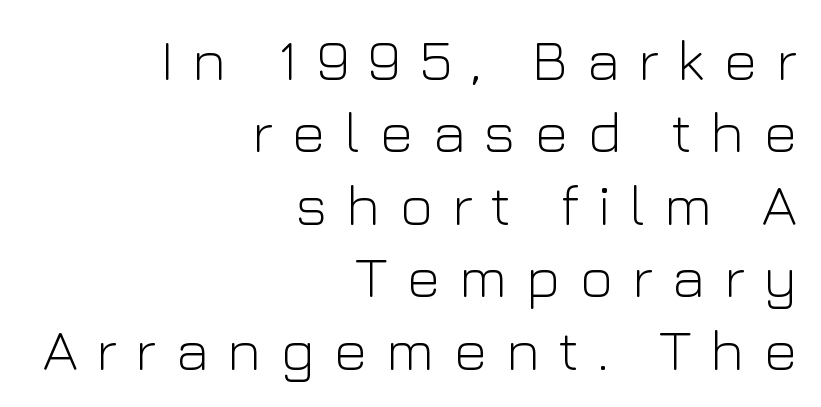
Q: Is the text bold? A: No.
Q: Is the text italic (slanted)? A: No, it is upright.
Q: Is the typeface a serif or a sans-serif typeface? A: Sans-serif.
Q: Is the text underlined? A: No.
Q: How is the paragraph aligned? A: Right-aligned.
Q: Is the spacing between letters normal or unusually wide? A: Unusually wide.
Q: Is the spacing between lines tight, normal or loose? A: Normal.
Q: Width (condensed, normal, or wide)? A: Normal.
Q: Stroke contrast? A: Low.
Q: x-height? A: Medium.
Q: Monospaced? A: No.
